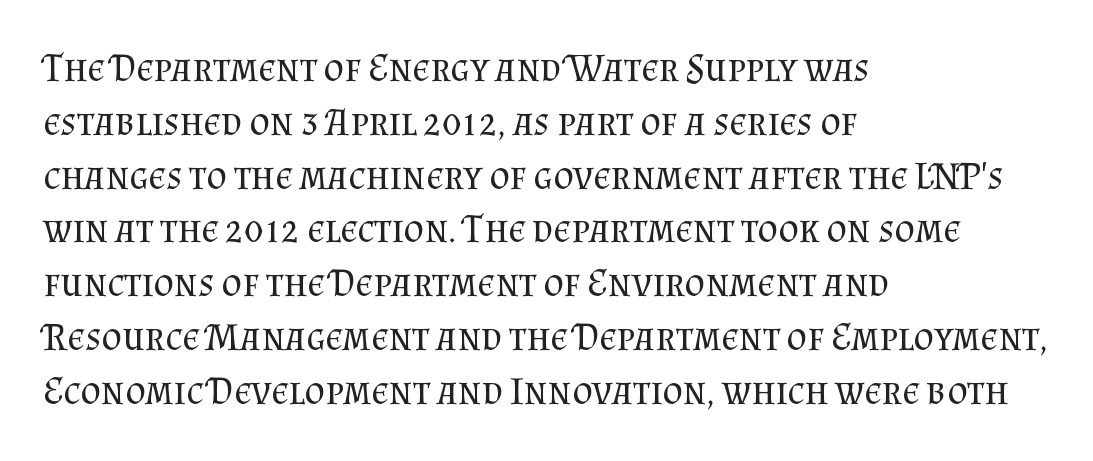
Q: Is the text bold? A: No.
Q: Is the text italic (slanted)? A: No, it is upright.
Q: Is the typeface a serif or a sans-serif typeface? A: Serif.
Q: Is the text underlined? A: No.
Q: How is the paragraph aligned? A: Left-aligned.
Q: Is the spacing between letters normal or unusually wide? A: Normal.
Q: Is the spacing between lines tight, normal or loose? A: Normal.
Q: Width (condensed, normal, or wide)? A: Normal.
Q: Stroke contrast? A: Medium.
Q: x-height? A: Small.
Q: Monospaced? A: No.
